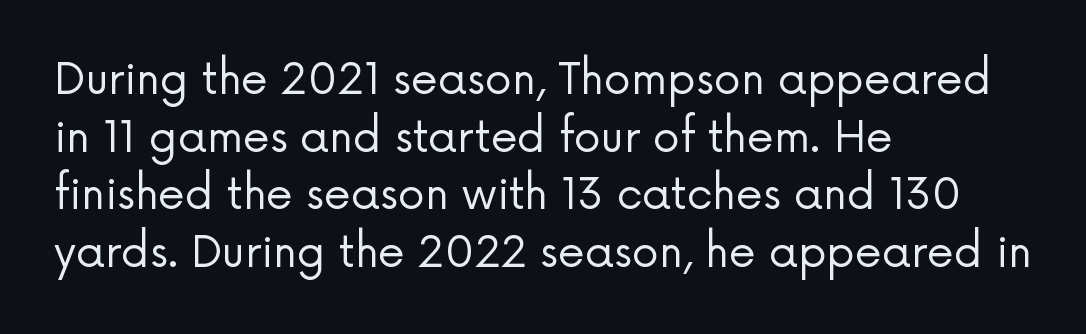
{"serif": "no", "italic": "no", "bold": "no", "weight": "regular", "width": "normal", "stroke_contrast": "low", "x_height": "medium", "monospaced": "no", "underline": "no", "align": "left", "line_spacing": "normal", "line_spacing_ratio": 1.34, "letter_spacing": "normal", "letter_spacing_em": 0.0, "glyph_px": 43}
